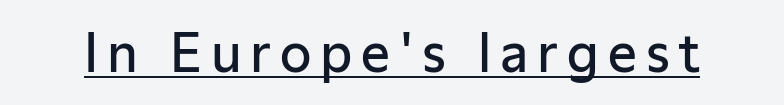
{"serif": "no", "italic": "no", "bold": "semi", "weight": "semibold", "width": "normal", "stroke_contrast": "low", "x_height": "medium", "monospaced": "no", "underline": "yes", "glyph_px": 51}
